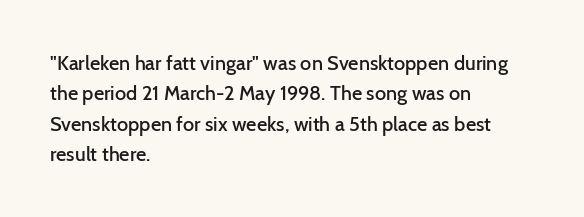
{"italic": "no", "bold": "semi", "underline": "no", "align": "left", "line_spacing": "normal", "line_spacing_ratio": 1.52, "letter_spacing": "normal", "letter_spacing_em": 0.0, "glyph_px": 20}
